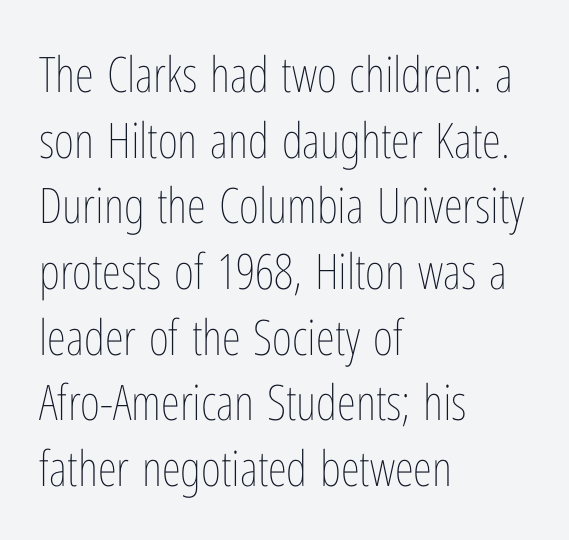
{"italic": "no", "bold": "no", "weight": "thin", "width": "condensed", "stroke_contrast": "low", "x_height": "medium", "monospaced": "no", "underline": "no", "align": "left", "line_spacing": "normal", "line_spacing_ratio": 1.34, "letter_spacing": "normal", "letter_spacing_em": 0.0, "glyph_px": 49}
